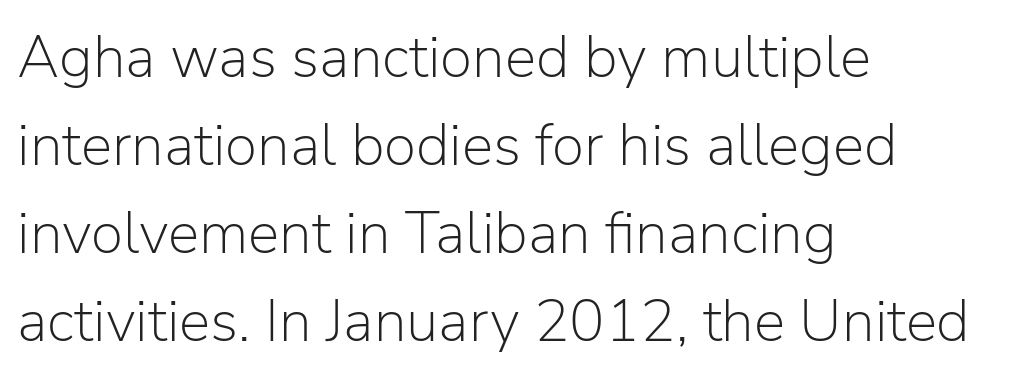
The image shows 59 px light sans-serif type, upright; set left-aligned, normal line spacing (1.49x), normal letter spacing, not underlined; low stroke contrast and a medium x-height.
